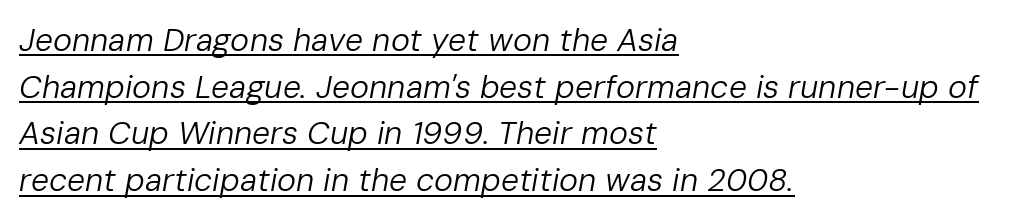
Q: Is the text bold? A: No.
Q: Is the text italic (slanted)? A: Yes, it leans right by about 10 degrees.
Q: Is the text underlined? A: Yes.
Q: How is the paragraph aligned? A: Left-aligned.
Q: Is the spacing between letters normal or unusually wide? A: Normal.
Q: Is the spacing between lines tight, normal or loose? A: Normal.
Q: Width (condensed, normal, or wide)? A: Normal.
Q: Stroke contrast? A: Low.
Q: x-height? A: Medium.
Q: Monospaced? A: No.
